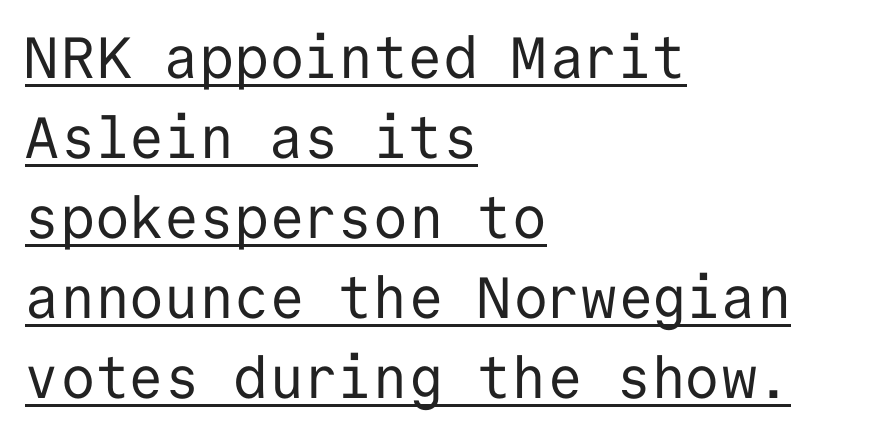
The image shows 58 px regular-weight sans-serif type, upright, monospaced; set left-aligned, normal line spacing (1.38x), normal letter spacing, underlined; low stroke contrast and a medium x-height.
